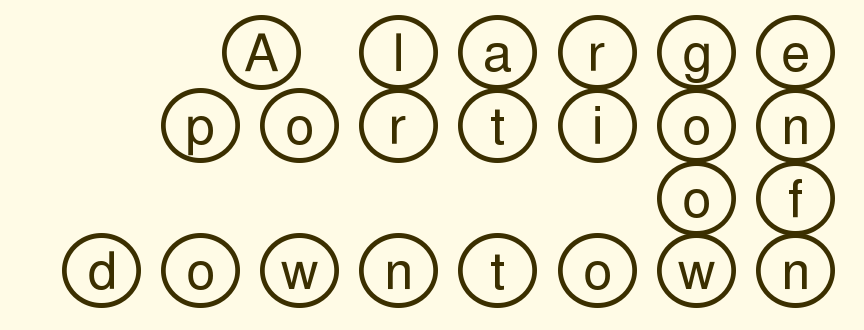
The image shows 52 px wide type, upright; set right-aligned, normal line spacing (1.4x), unusually wide letter spacing (+0.36 em), not underlined; a large x-height.
